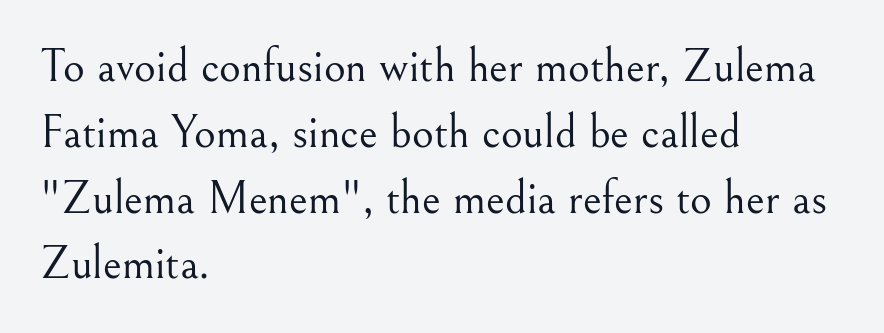
The image shows 47 px light serif type, upright; set left-aligned, normal line spacing (1.4x), normal letter spacing, not underlined; medium stroke contrast and a small x-height.
